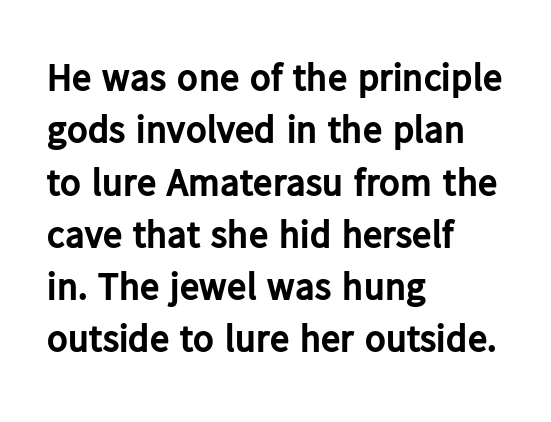
{"serif": "no", "italic": "no", "bold": "yes", "weight": "bold", "width": "normal", "stroke_contrast": "low", "x_height": "medium", "monospaced": "no", "underline": "no", "align": "left", "line_spacing": "normal", "line_spacing_ratio": 1.34, "letter_spacing": "normal", "letter_spacing_em": 0.0, "glyph_px": 39}
